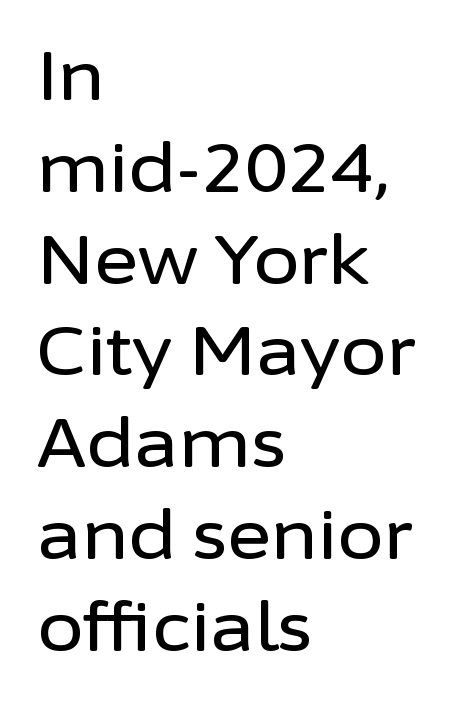
{"serif": "no", "italic": "no", "width": "normal", "stroke_contrast": "low", "x_height": "medium", "monospaced": "no", "underline": "no", "align": "left", "line_spacing": "normal", "line_spacing_ratio": 1.37, "letter_spacing": "normal", "letter_spacing_em": 0.0, "glyph_px": 67}
